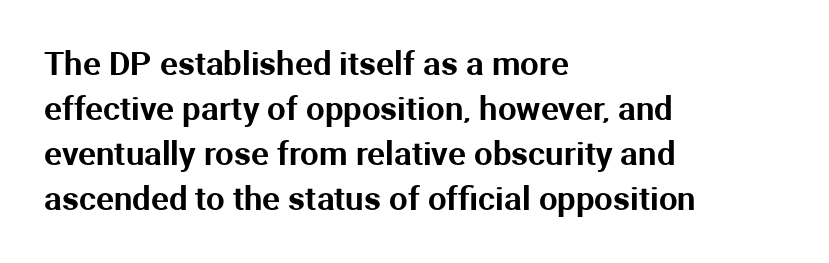
Q: Is the text italic (slanted)? A: No, it is upright.
Q: Is the typeface a serif or a sans-serif typeface? A: Sans-serif.
Q: Is the text underlined? A: No.
Q: How is the paragraph aligned? A: Left-aligned.
Q: Is the spacing between letters normal or unusually wide? A: Normal.
Q: Is the spacing between lines tight, normal or loose? A: Normal.
Q: Width (condensed, normal, or wide)? A: Normal.
Q: Stroke contrast? A: Medium.
Q: x-height? A: Medium.
Q: Monospaced? A: No.
